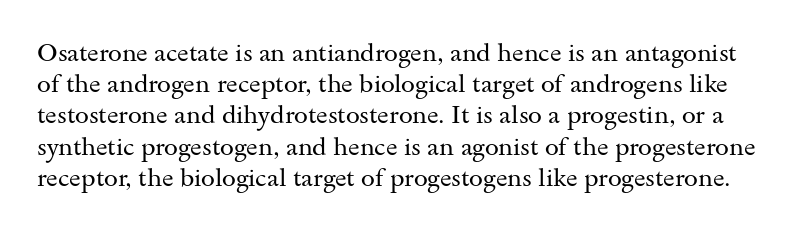
Look at the tracking — it's just the regular setting, nothing added. This is roman type, the default non-slanted kind. The face looks like a standard text weight, possibly lighter. Rule under the text: the space is simply empty.
